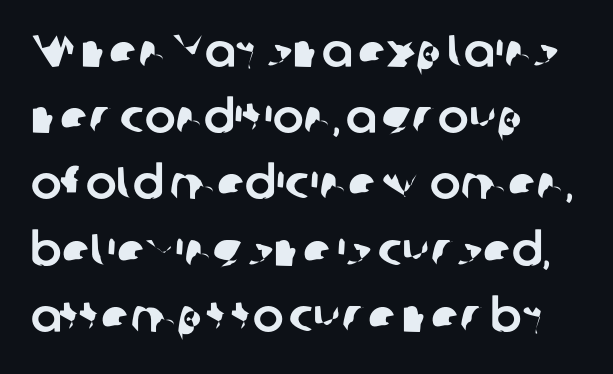
Nothing sits at the stroke ends, so this counts as sans-serif. Students, note that the glyphs here touch the page at normal intervals. No word sits above an underline. A typesetter would call this proportional, since set widths differ per character. Notice how descenders clear the ascenders below comfortably — that's standard leading.
